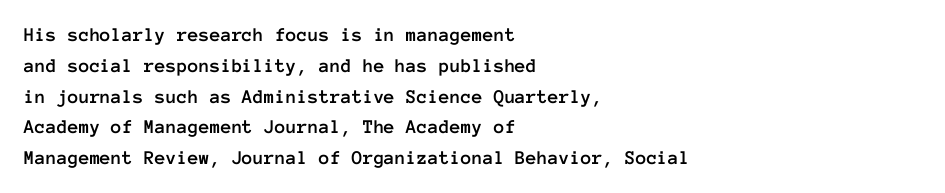
Q: Is the text italic (slanted)? A: No, it is upright.
Q: Is the text underlined? A: No.
Q: How is the paragraph aligned? A: Left-aligned.
Q: Is the spacing between letters normal or unusually wide? A: Normal.
Q: Is the spacing between lines tight, normal or loose? A: Normal.
